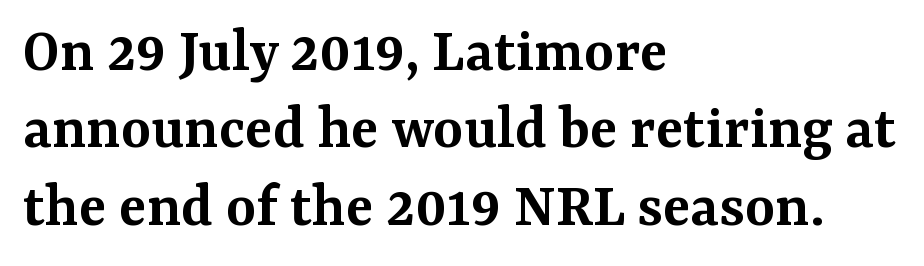
Unlike italic type, these characters show no tilt at all. Underline: absent. Each letter's strokes conclude with small projecting serifs. On the weight axis this lands at semibold, roughly 600. Caption: standard tracking, unaltered.
